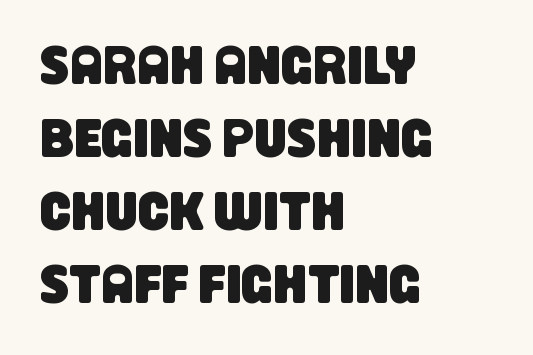
Q: Is the typeface a serif or a sans-serif typeface? A: Sans-serif.
Q: Is the text underlined? A: No.
Q: How is the paragraph aligned? A: Left-aligned.
Q: Is the spacing between letters normal or unusually wide? A: Normal.
Q: Is the spacing between lines tight, normal or loose? A: Normal.
Q: Width (condensed, normal, or wide)? A: Condensed.
Q: Stroke contrast? A: Low.
Q: x-height? A: Large.
Q: Monospaced? A: No.
